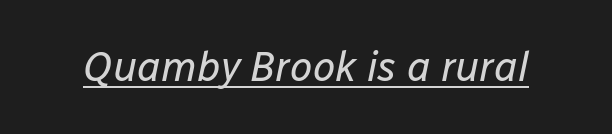
The image shows 41 px regular-weight type, italic (leaning right); set normal letter spacing, underlined; low stroke contrast and a medium x-height.
